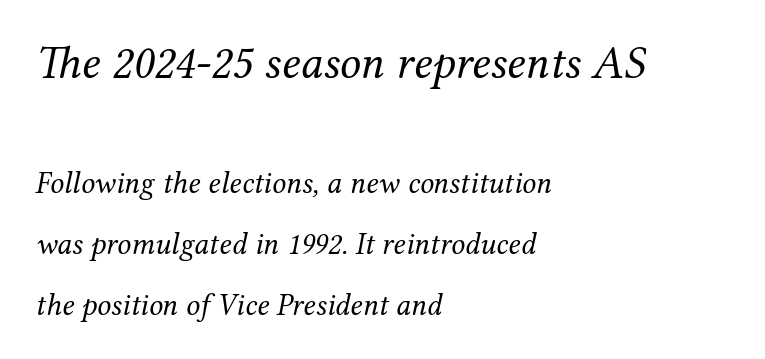
Is this a heavy cut? Hardly; it is regular or lighter. The letters sit at their default tracking, neither squeezed nor spread. What's the leading like? Stretched, with rows far apart. Left-aligned paragraph, ragged on the right. Type size steps down from the first block to the second. This sample has the flowing, uneven cadence of proportional lettering.
